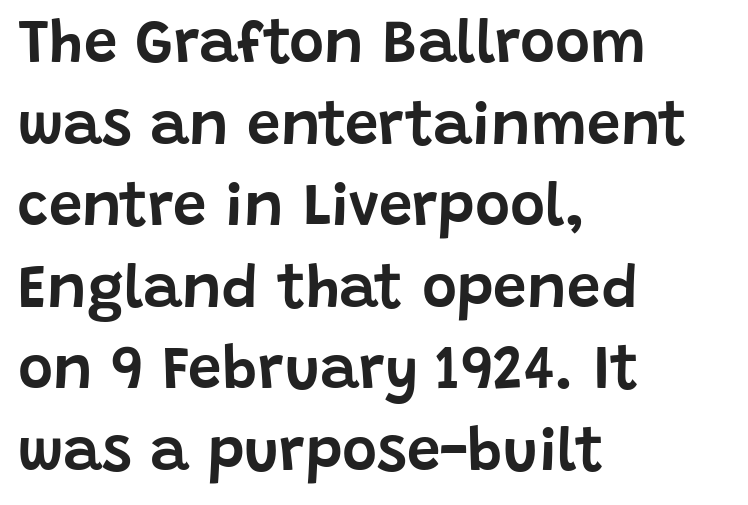
The image shows 60 px sans-serif type, upright; set left-aligned, normal line spacing (1.36x), normal letter spacing, not underlined; low stroke contrast and a large x-height.
